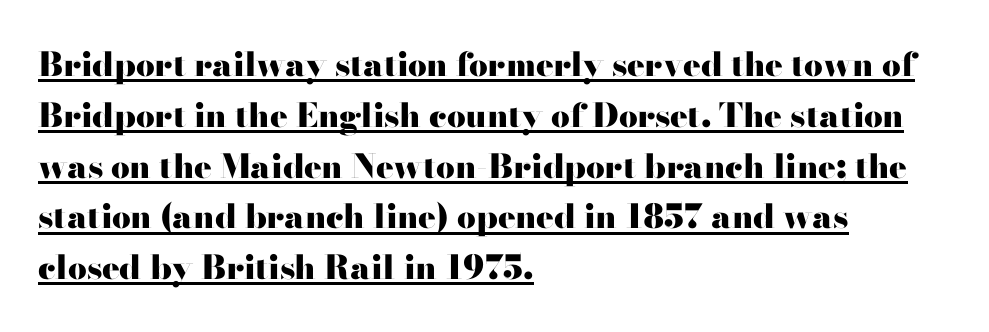
{"serif": "yes", "italic": "no", "bold": "yes", "weight": "heavy", "width": "wide", "stroke_contrast": "high", "x_height": "small", "monospaced": "no", "underline": "yes", "align": "left", "line_spacing": "normal", "line_spacing_ratio": 1.54, "letter_spacing": "normal", "letter_spacing_em": 0.0, "glyph_px": 33}
